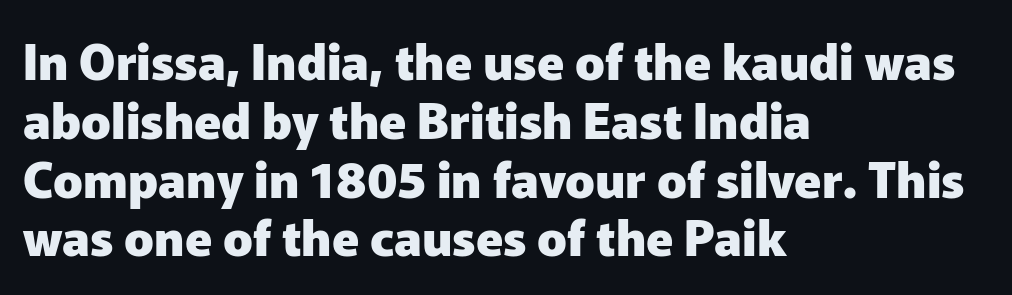
Q: Is the text bold? A: Yes.
Q: Is the text italic (slanted)? A: No, it is upright.
Q: Is the typeface a serif or a sans-serif typeface? A: Sans-serif.
Q: Is the text underlined? A: No.
Q: How is the paragraph aligned? A: Left-aligned.
Q: Is the spacing between letters normal or unusually wide? A: Normal.
Q: Width (condensed, normal, or wide)? A: Normal.
Q: Stroke contrast? A: Low.
Q: x-height? A: Medium.
Q: Monospaced? A: No.
